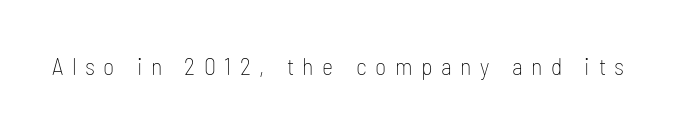
The image shows 24 px text type, upright; set unusually wide letter spacing (+0.36 em), not underlined.
